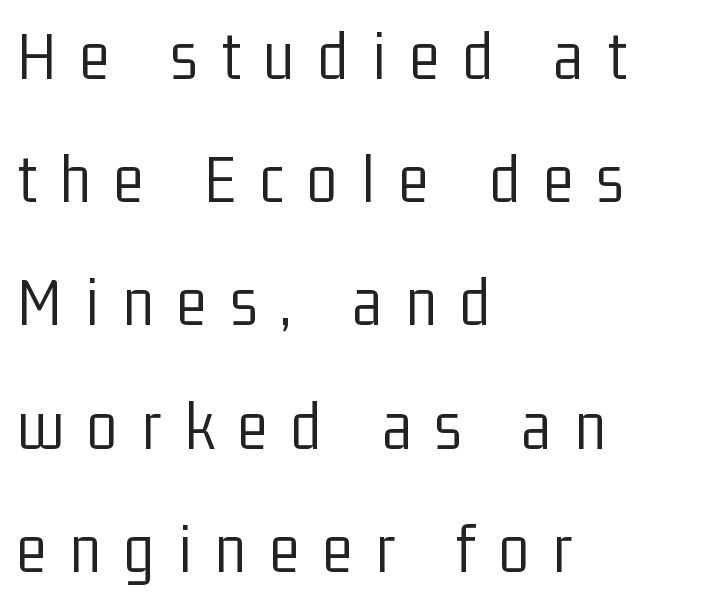
This sample uses an upright cut, with every glyph sitting square on the baseline. The weight tops out at a normal text grade. Observe the wide spacing: letters keep a clear distance from each other. A typesetter would call this proportional, since set widths differ per character.
